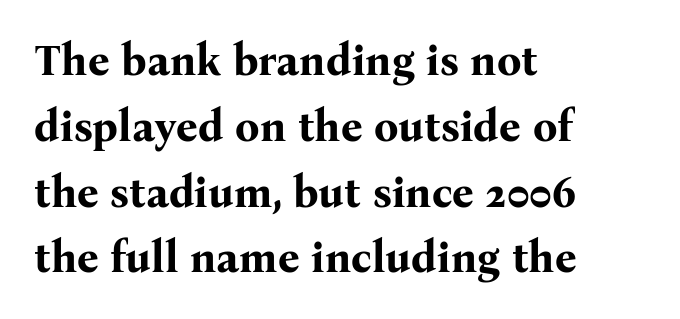
Q: Is the text bold? A: Yes.
Q: Is the text italic (slanted)? A: No, it is upright.
Q: Is the typeface a serif or a sans-serif typeface? A: Serif.
Q: Is the text underlined? A: No.
Q: How is the paragraph aligned? A: Left-aligned.
Q: Is the spacing between letters normal or unusually wide? A: Normal.
Q: Is the spacing between lines tight, normal or loose? A: Normal.
Q: Width (condensed, normal, or wide)? A: Normal.
Q: Stroke contrast? A: Medium.
Q: x-height? A: Medium.
Q: Monospaced? A: No.
